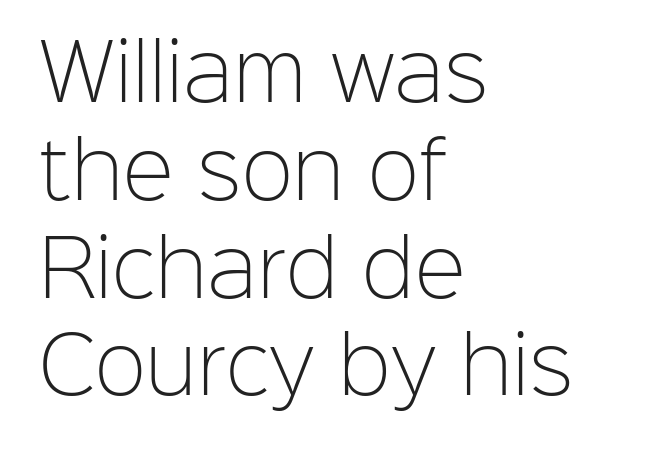
A bare baseline throughout the passage. Regarding serifs, this sample does without them. Counters stay open thanks to moderate or lighter strokes. Leftover space on each line is placed entirely after the last word. Every character sits straight up, as roman type does. Varying glyph widths throughout — classic text-font behaviour.
